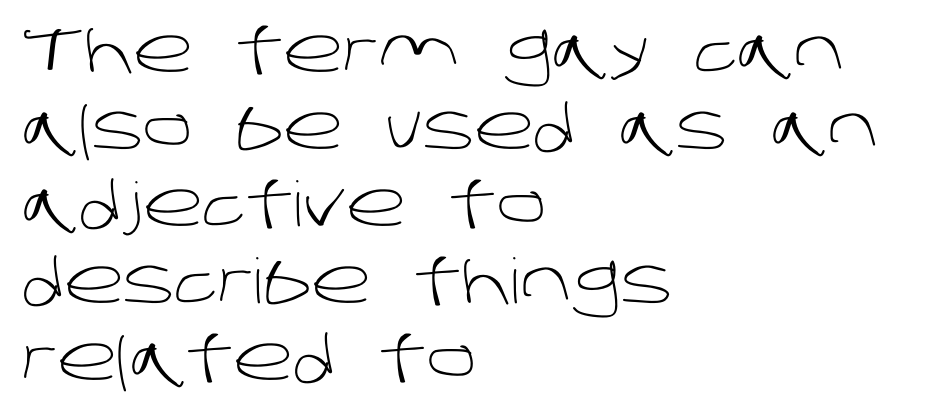
Q: Is the text bold? A: No.
Q: Is the typeface a serif or a sans-serif typeface? A: Sans-serif.
Q: Is the text underlined? A: No.
Q: How is the paragraph aligned? A: Left-aligned.
Q: Is the spacing between letters normal or unusually wide? A: Normal.
Q: Width (condensed, normal, or wide)? A: Normal.
Q: Stroke contrast? A: Low.
Q: x-height? A: Large.
Q: Monospaced? A: No.
